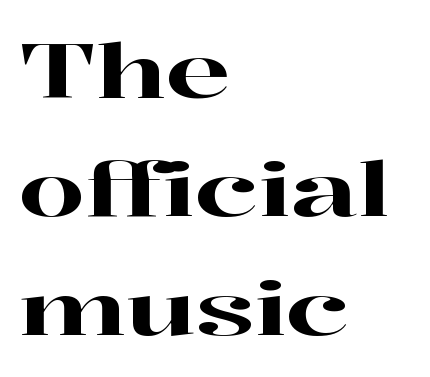
Rule under the text: the space is simply empty. The letters stand upright; this is a roman face. The glyphs in this specimen are seriffed. Looks like regular typesetting: each glyph gets only the width it needs. Students, observe: this is what conventionally led text looks like. A student would call this left alignment; a typographer would say flush left, rag right.
